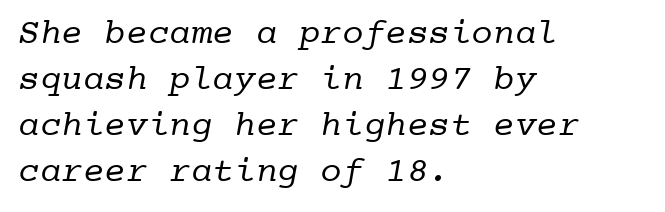
{"serif": "yes", "bold": "no", "weight": "regular", "width": "normal", "stroke_contrast": "low", "x_height": "medium", "monospaced": "yes", "underline": "no", "align": "left", "line_spacing": "normal", "line_spacing_ratio": 1.28, "letter_spacing": "normal", "letter_spacing_em": 0.0, "glyph_px": 36}
